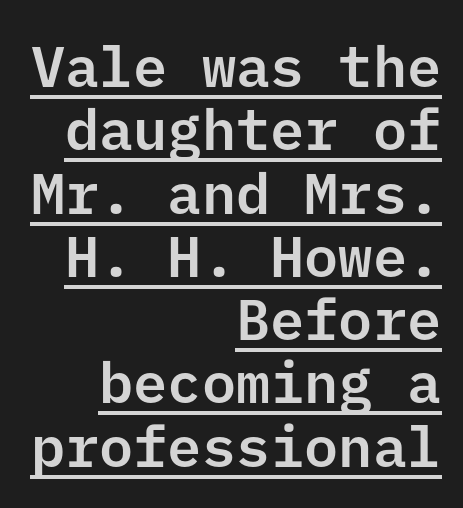
{"serif": "no", "italic": "no", "width": "normal", "stroke_contrast": "low", "x_height": "medium", "underline": "yes", "align": "right", "line_spacing": "tight", "line_spacing_ratio": 1.11, "letter_spacing": "normal", "letter_spacing_em": 0.0, "glyph_px": 57}
